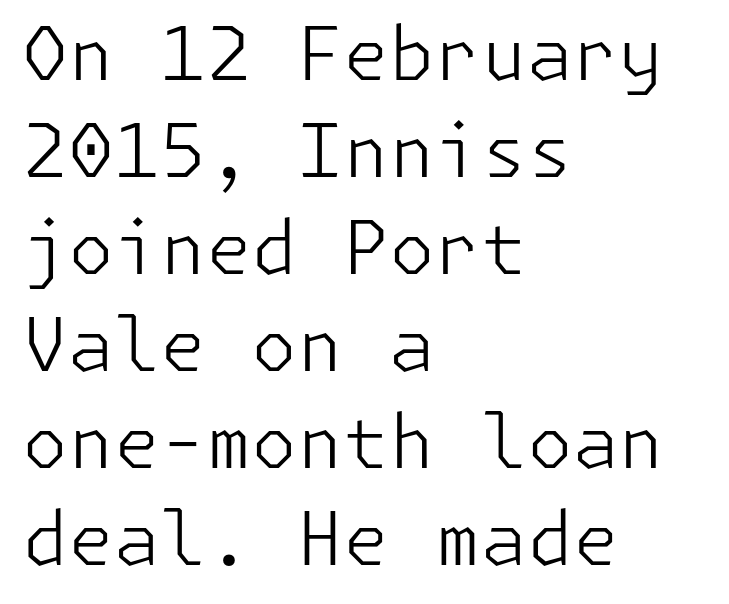
{"serif": "no", "italic": "no", "bold": "no", "weight": "light", "width": "normal", "stroke_contrast": "low", "x_height": "medium", "underline": "no", "align": "left", "line_spacing": "normal", "line_spacing_ratio": 1.31, "letter_spacing": "normal", "letter_spacing_em": 0.0, "glyph_px": 74}
